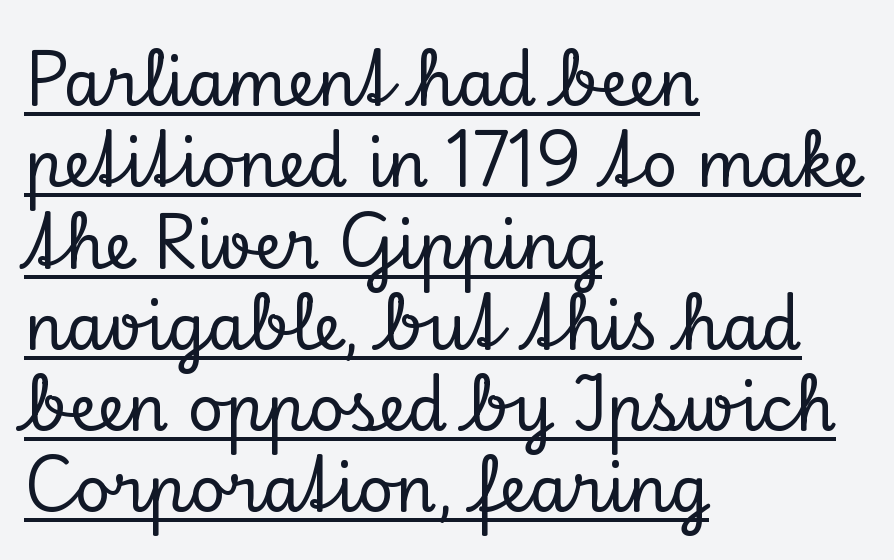
Q: Is the text italic (slanted)? A: No, it is upright.
Q: Is the text underlined? A: Yes.
Q: How is the paragraph aligned? A: Left-aligned.
Q: Is the spacing between letters normal or unusually wide? A: Normal.
Q: Is the spacing between lines tight, normal or loose? A: Normal.
Q: Width (condensed, normal, or wide)? A: Normal.
Q: Stroke contrast? A: Low.
Q: x-height? A: Small.
Q: Monospaced? A: No.
